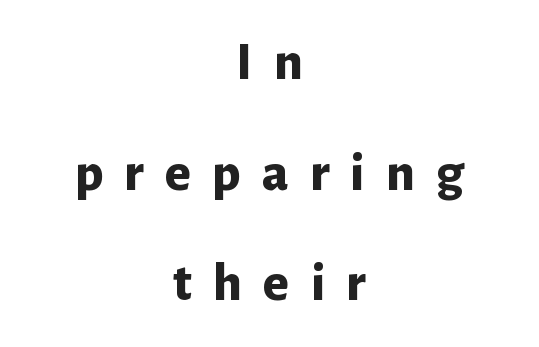
The image shows 55 px bold sans-serif type, upright; set centered, loose line spacing (2.01x), unusually wide letter spacing (+0.38 em), not underlined; low stroke contrast and a medium x-height.
